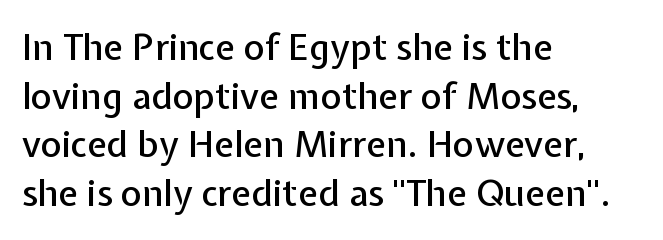
Left-aligned paragraph, ragged on the right. This is the regular roman posture of the typeface. Underlining? Definitely not there. The type is set solid horizontally, with unmodified tracking. Letterform terminals end flat and unadorned throughout the passage. Each letter keeps its own natural width here, so spacing adapts to shape.
